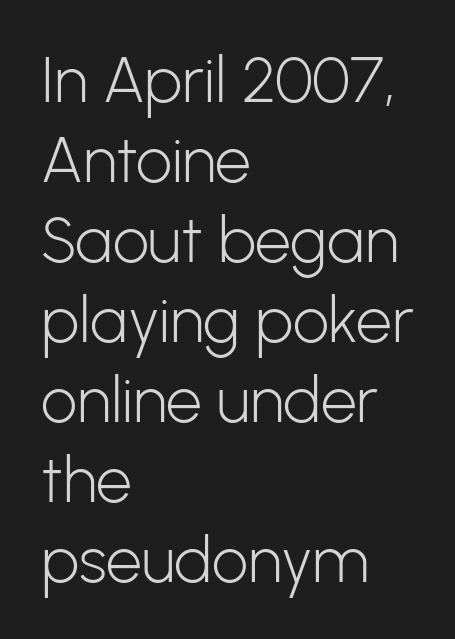
You can tell it's not italic because the verticals are truly vertical. Do the characters align in a grid? No, the font is proportional. This sample uses plain, unmodified letter spacing. The zone under the glyphs is completely vacant.
